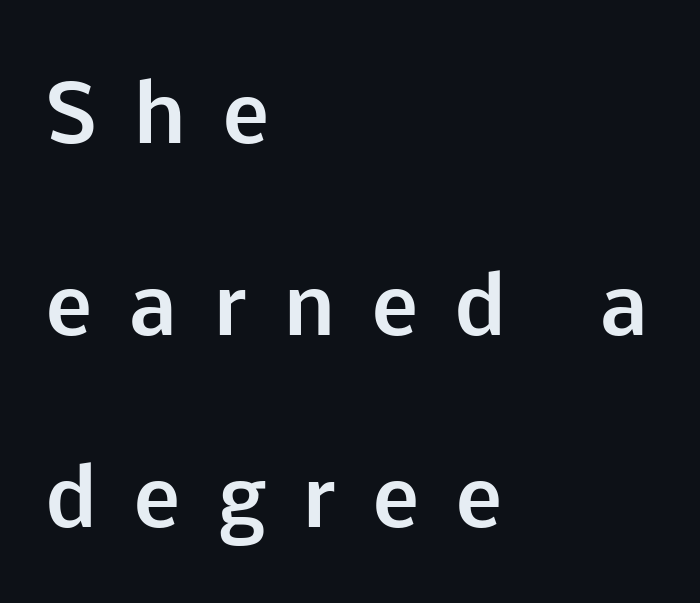
Each row of text sits above clean, open space. The face used here is proportionally spaced, like ordinary book or web type. The rag falls on the right side of this text block. Honestly, the rows look like they've been pulled way apart. Between one letter and the next there's a generous, obvious gap. Vertical strokes here are truly vertical.
